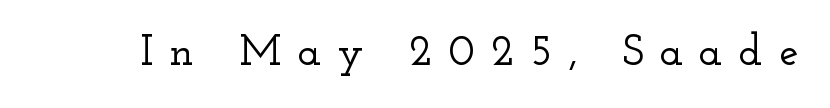
{"serif": "yes", "italic": "no", "width": "wide", "stroke_contrast": "low", "x_height": "small", "monospaced": "no", "underline": "no", "letter_spacing": "wide", "letter_spacing_em": 0.38, "glyph_px": 43}
